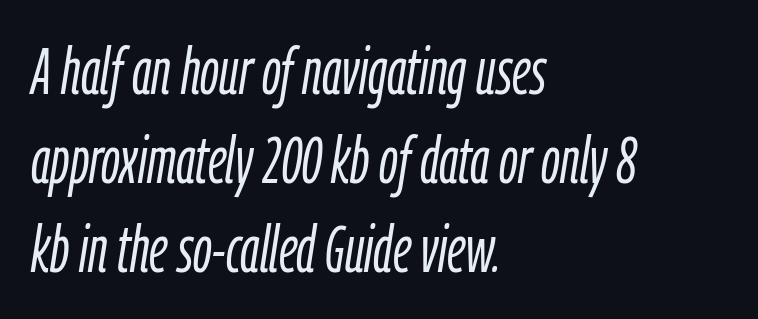
Q: Is the text bold? A: No.
Q: Is the text italic (slanted)? A: Yes, it leans right by about 9 degrees.
Q: Is the text underlined? A: No.
Q: How is the paragraph aligned? A: Left-aligned.
Q: Is the spacing between letters normal or unusually wide? A: Normal.
Q: Is the spacing between lines tight, normal or loose? A: Normal.
Q: Width (condensed, normal, or wide)? A: Condensed.
Q: Stroke contrast? A: Low.
Q: x-height? A: Medium.
Q: Monospaced? A: No.
